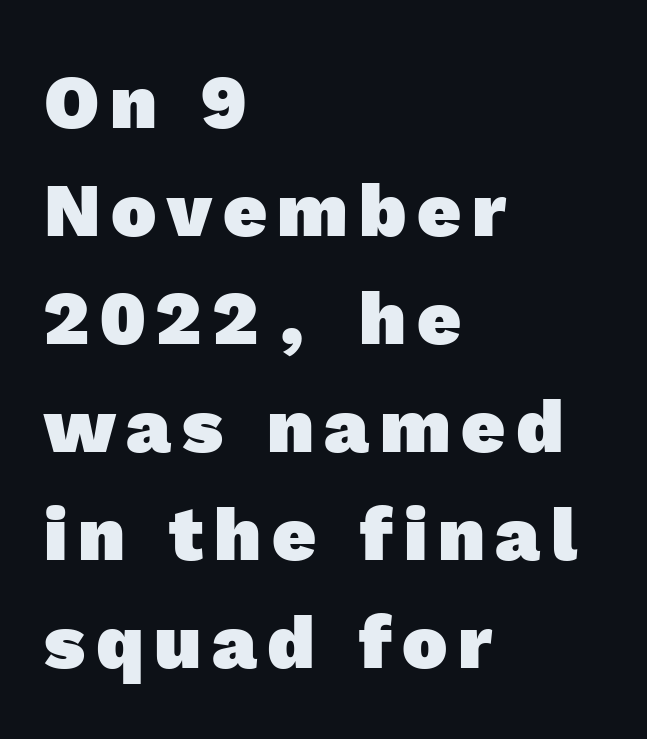
The image shows 76 px heavy sans-serif type; set left-aligned, normal line spacing (1.42x), not underlined; a medium x-height.
